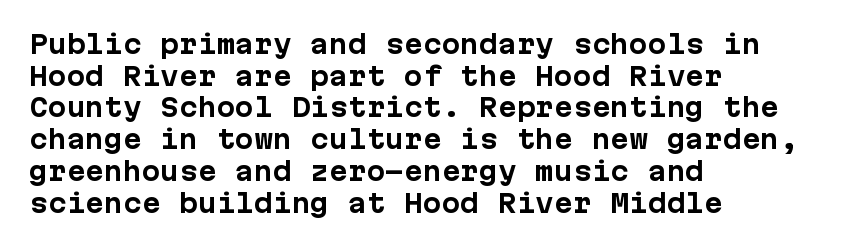
The image shows 25 px bold type, upright; set left-aligned, normal line spacing (1.27x), normal letter spacing, not underlined.
